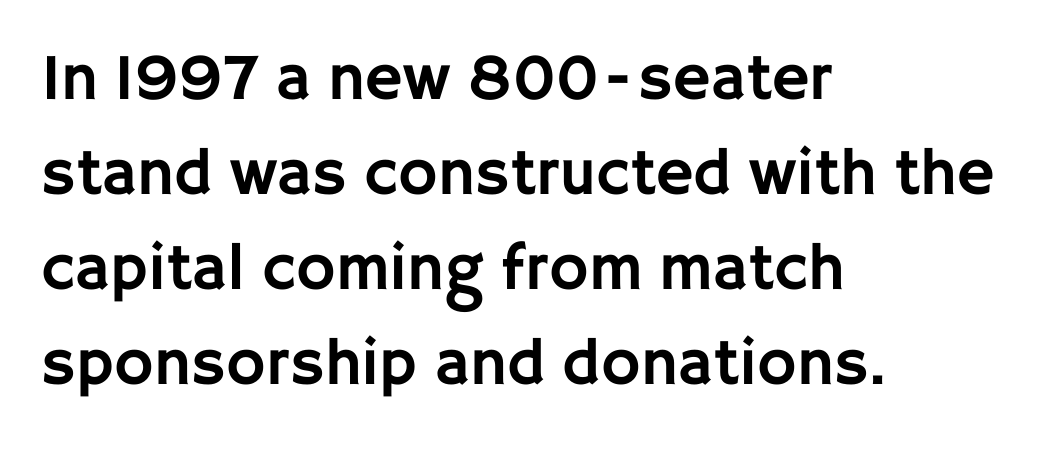
The image shows 66 px sans-serif type, upright; set left-aligned, normal line spacing (1.44x), normal letter spacing, not underlined; low stroke contrast and a large x-height.
